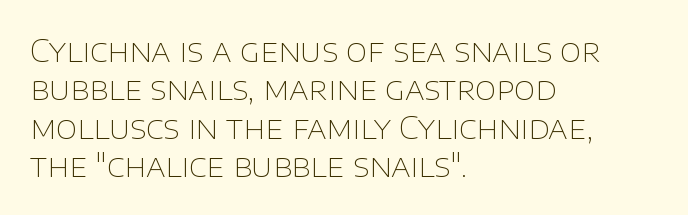
Q: Is the text bold? A: No.
Q: Is the text italic (slanted)? A: No, it is upright.
Q: Is the typeface a serif or a sans-serif typeface? A: Sans-serif.
Q: Is the text underlined? A: No.
Q: How is the paragraph aligned? A: Left-aligned.
Q: Is the spacing between letters normal or unusually wide? A: Normal.
Q: Width (condensed, normal, or wide)? A: Normal.
Q: Stroke contrast? A: Low.
Q: x-height? A: Large.
Q: Monospaced? A: No.
